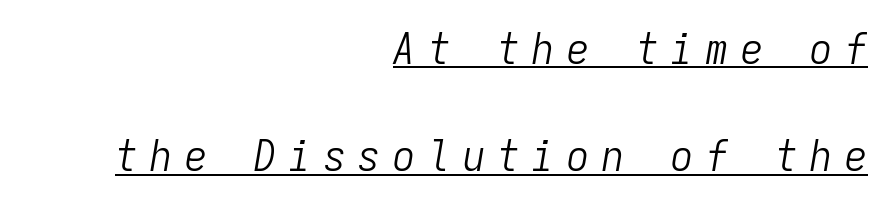
{"italic": "yes", "lean": "right", "slant_degrees": 9, "bold": "no", "weight": "light", "width": "condensed", "stroke_contrast": "low", "x_height": "medium", "monospaced": "yes", "underline": "yes", "align": "right", "line_spacing": "loose", "line_spacing_ratio": 2.44, "letter_spacing": "wide", "letter_spacing_em": 0.29, "glyph_px": 44}
